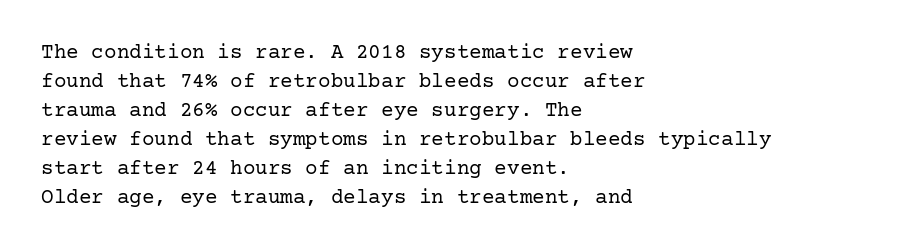
Q: Is the text bold? A: No.
Q: Is the text italic (slanted)? A: No, it is upright.
Q: Is the text underlined? A: No.
Q: How is the paragraph aligned? A: Left-aligned.
Q: Is the spacing between letters normal or unusually wide? A: Normal.
Q: Is the spacing between lines tight, normal or loose? A: Normal.
